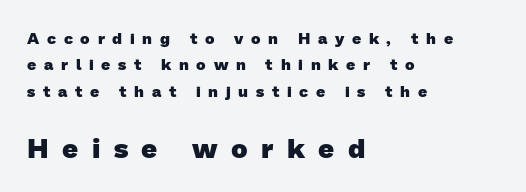
The image shows 28 px heavy sans-serif type; set left-aligned, normal line spacing (1.65x), unusually wide letter spacing (+0.48 em), not underlined; the second (bottom) block is 1.75x larger; low stroke contrast and a medium x-height.
